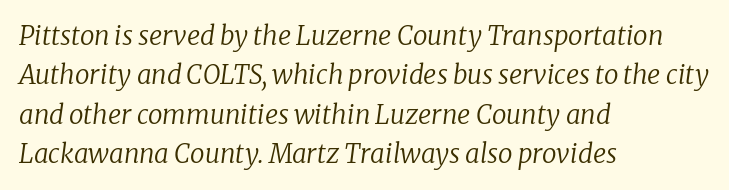
The specimen omits any rule beneath the text block's lines. Line beginnings align vertically; line endings do not. The vertical gap from one line to the next is medium. The characters are drawn with everyday or finer stroke widths. When letters slant like this, we call the style italic.
